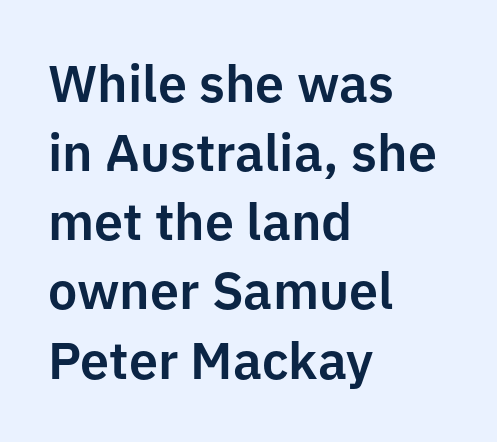
Q: Is the text italic (slanted)? A: No, it is upright.
Q: Is the typeface a serif or a sans-serif typeface? A: Sans-serif.
Q: Is the text underlined? A: No.
Q: How is the paragraph aligned? A: Left-aligned.
Q: Is the spacing between letters normal or unusually wide? A: Normal.
Q: Is the spacing between lines tight, normal or loose? A: Normal.
Q: Width (condensed, normal, or wide)? A: Normal.
Q: Stroke contrast? A: Low.
Q: x-height? A: Medium.
Q: Monospaced? A: No.
